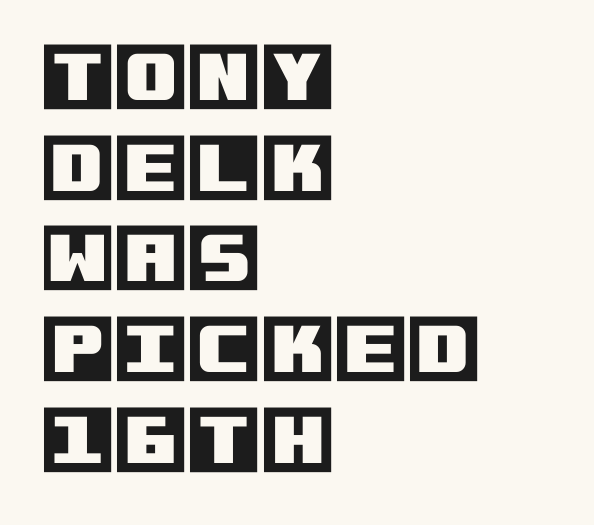
{"italic": "no", "width": "normal", "x_height": "large", "underline": "no", "align": "left", "line_spacing_ratio": 1.21, "letter_spacing": "normal", "letter_spacing_em": 0.0, "glyph_px": 75}
